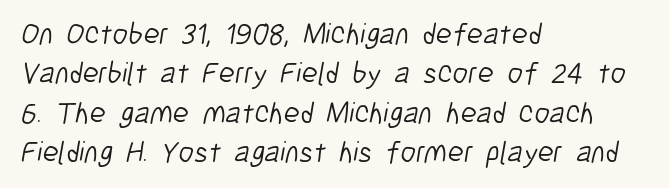
The image shows 30 px light, condensed sans-serif type; set left-aligned, normal line spacing (1.31x), normal letter spacing, not underlined; low stroke contrast and a medium x-height.
